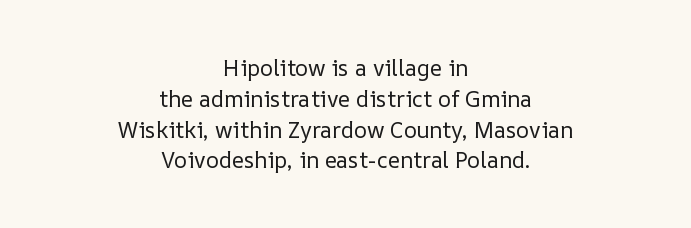
The image shows 22 px text type, upright; set centered, normal line spacing (1.4x), normal letter spacing, not underlined.
